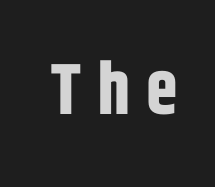
{"serif": "no", "italic": "no", "bold": "yes", "weight": "bold", "width": "condensed", "stroke_contrast": "low", "x_height": "large", "monospaced": "no", "underline": "no", "letter_spacing": "wide", "letter_spacing_em": 0.22, "glyph_px": 72}
